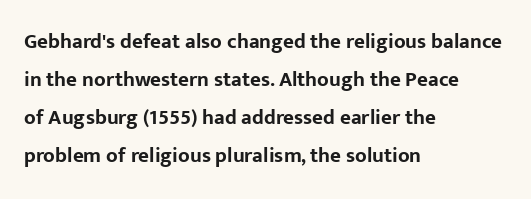
Q: Is the text bold? A: Yes.
Q: Is the text italic (slanted)? A: No, it is upright.
Q: Is the text underlined? A: No.
Q: How is the paragraph aligned? A: Left-aligned.
Q: Is the spacing between letters normal or unusually wide? A: Normal.
